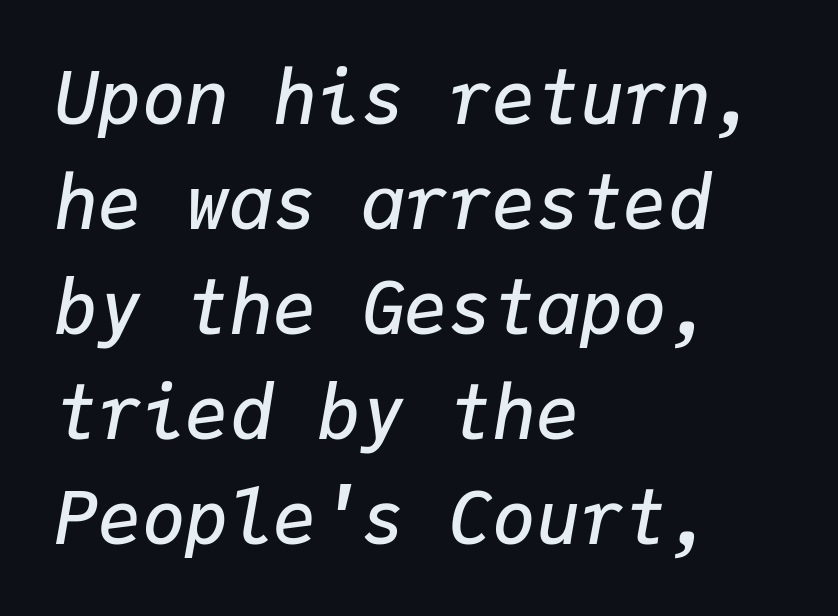
{"italic": "yes", "lean": "right", "slant_degrees": 9, "bold": "semi", "weight": "semibold", "width": "normal", "stroke_contrast": "low", "x_height": "medium", "monospaced": "yes", "underline": "no", "align": "left", "line_spacing": "normal", "line_spacing_ratio": 1.44, "letter_spacing": "normal", "letter_spacing_em": 0.0, "glyph_px": 73}
